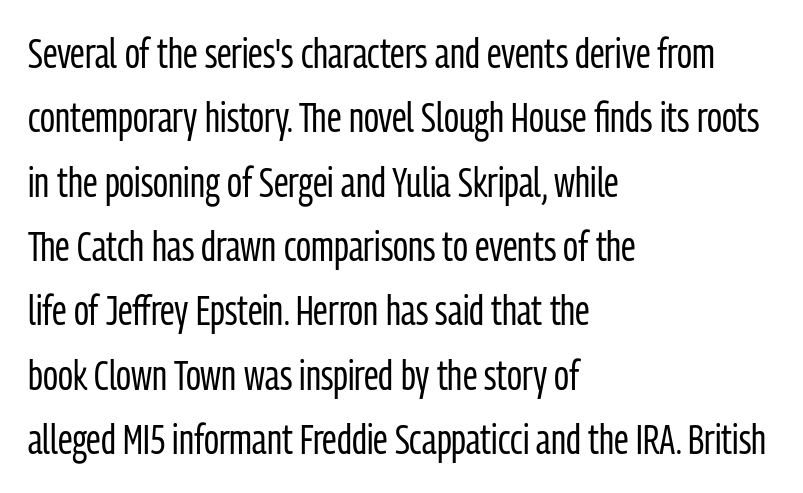
The image shows 41 px regular-weight, condensed sans-serif type, upright; set left-aligned, normal line spacing (1.57x), normal letter spacing, not underlined; low stroke contrast and a medium x-height.
